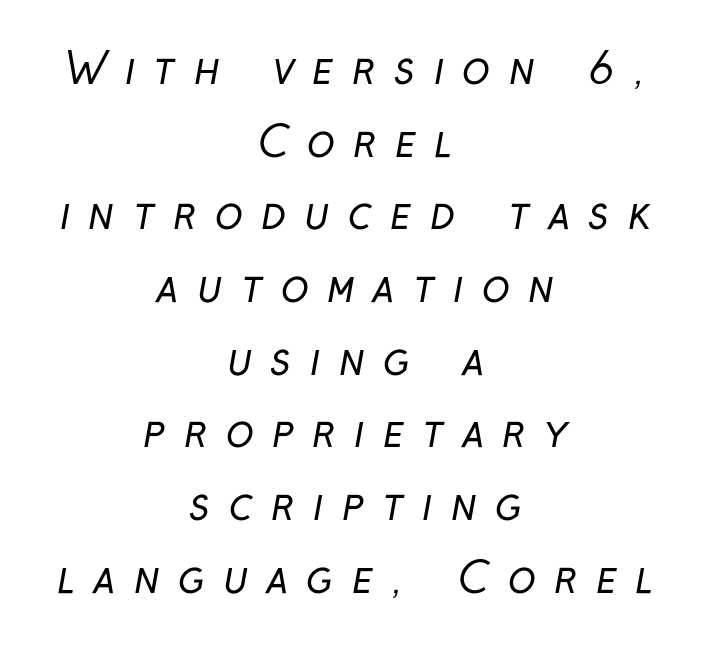
I'd call this a sans setting — the letters go barefoot. Here the glyphs are tracked loosely, breaking word shapes into spaced letters. Anything drawn beneath the words? Only blank space. The typeface has the unassuming heft of standard copy or less.
